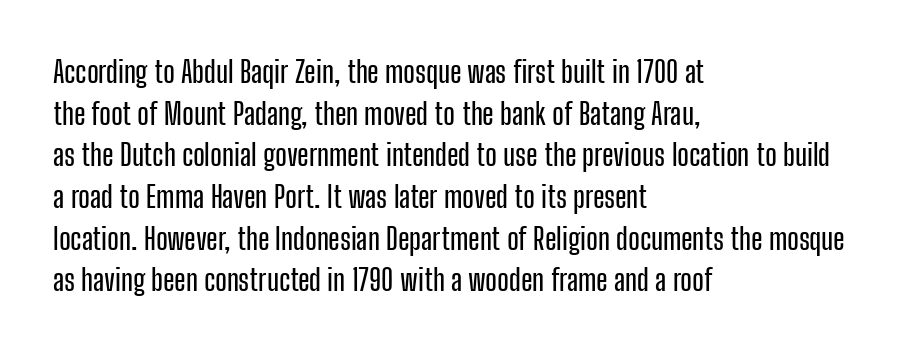
Q: Is the text italic (slanted)? A: No, it is upright.
Q: Is the typeface a serif or a sans-serif typeface? A: Sans-serif.
Q: Is the text underlined? A: No.
Q: How is the paragraph aligned? A: Left-aligned.
Q: Is the spacing between letters normal or unusually wide? A: Normal.
Q: Is the spacing between lines tight, normal or loose? A: Normal.
Q: Width (condensed, normal, or wide)? A: Condensed.
Q: Stroke contrast? A: Low.
Q: x-height? A: Medium.
Q: Monospaced? A: No.
